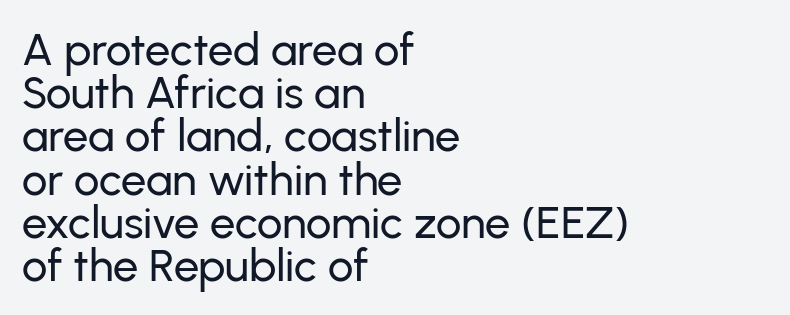
Q: Is the text italic (slanted)? A: No, it is upright.
Q: Is the typeface a serif or a sans-serif typeface? A: Sans-serif.
Q: Is the text underlined? A: No.
Q: How is the paragraph aligned? A: Left-aligned.
Q: Is the spacing between letters normal or unusually wide? A: Normal.
Q: Is the spacing between lines tight, normal or loose? A: Tight.
Q: Width (condensed, normal, or wide)? A: Normal.
Q: Stroke contrast? A: Low.
Q: x-height? A: Medium.
Q: Monospaced? A: No.
